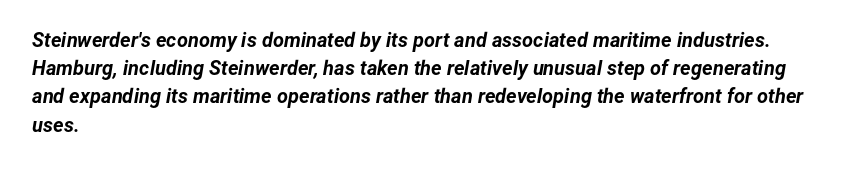
Q: Is the text bold? A: Yes.
Q: Is the text italic (slanted)? A: Yes, it leans right by about 12 degrees.
Q: Is the text underlined? A: No.
Q: How is the paragraph aligned? A: Left-aligned.
Q: Is the spacing between letters normal or unusually wide? A: Normal.
Q: Is the spacing between lines tight, normal or loose? A: Normal.
